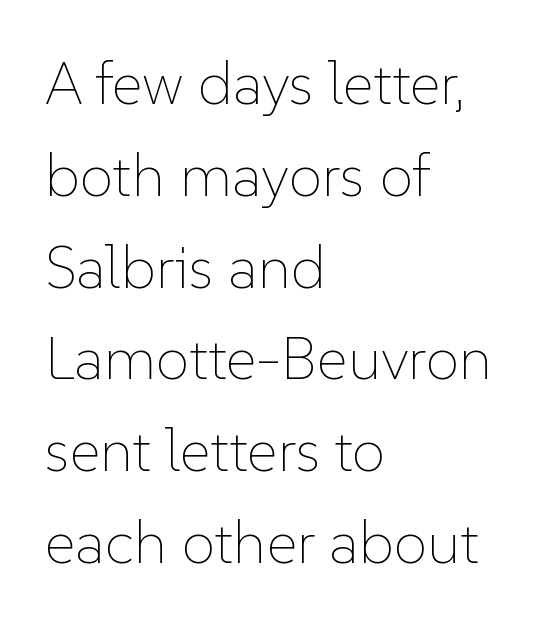
Notice how descenders clear the ascenders below comfortably — that's standard leading. The words here are not underlined. Spacing between characters is what you'd get straight out of the box. The lines are quadded left. The specimen reads as upright at a glance.
